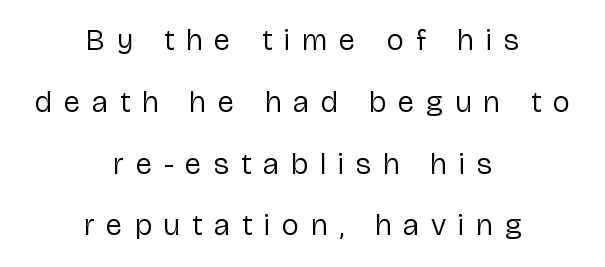
The image shows 30 px regular-weight sans-serif type, upright; set centered, loose line spacing (2.06x), unusually wide letter spacing (+0.41 em), not underlined; low stroke contrast and a medium x-height.
